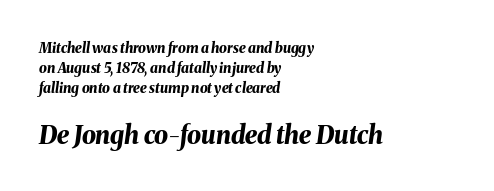
Q: Is the text bold? A: Yes.
Q: Is the text italic (slanted)? A: Yes, it leans right by about 8 degrees.
Q: Is the text underlined? A: No.
Q: How is the paragraph aligned? A: Left-aligned.
Q: Is the spacing between letters normal or unusually wide? A: Normal.
Q: Is the spacing between lines tight, normal or loose? A: Normal.
Q: Which block of text is set in a larger size, the first (top) or the second (bottom)? A: The second (bottom) one.
